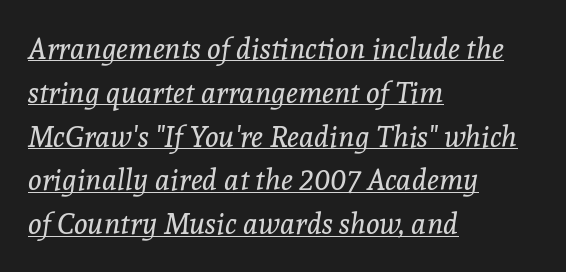
{"serif": "yes", "italic": "yes", "lean": "right", "slant_degrees": 8, "bold": "no", "weight": "regular", "width": "normal", "x_height": "medium", "monospaced": "no", "underline": "yes", "align": "left", "line_spacing": "normal", "line_spacing_ratio": 1.51, "letter_spacing": "normal", "letter_spacing_em": 0.0, "glyph_px": 29}
